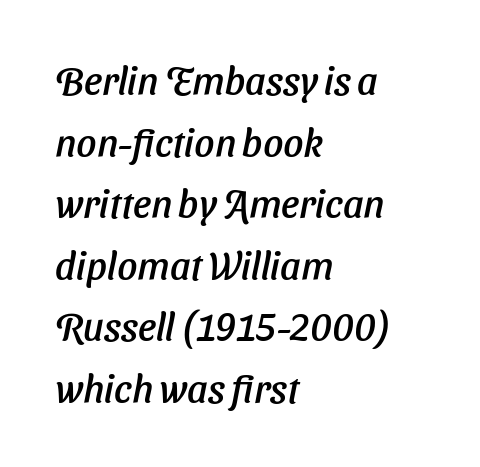
The image shows 39 px text type; set left-aligned, normal line spacing (1.58x), normal letter spacing, not underlined; low stroke contrast and a medium x-height.
